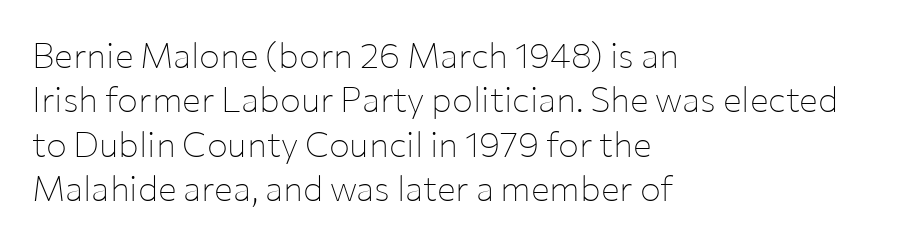
The lettering holds an erect, upright posture throughout. Horizontal bands of white between lines are of average thickness. The paragraph has a hard left edge and a soft right edge. Examine the stroke ends and you'll find no serifs. Counters stay open thanks to moderate or lighter strokes.
